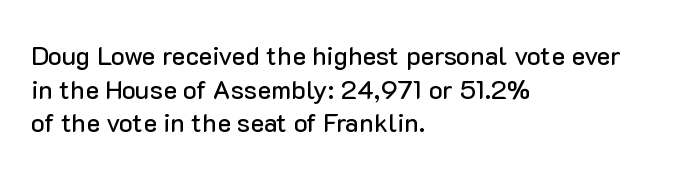
The image shows 26 px text type, upright; set left-aligned, normal line spacing (1.29x), normal letter spacing, not underlined.
